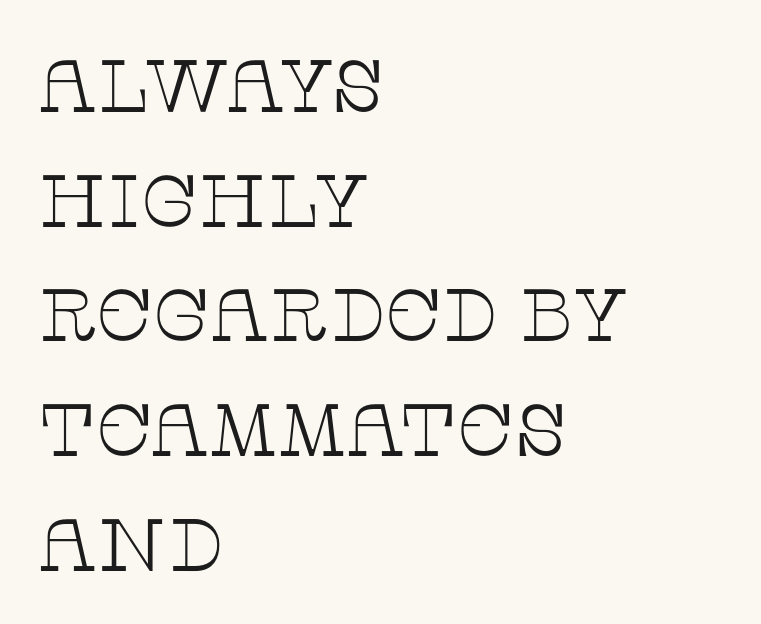
{"serif": "yes", "italic": "no", "bold": "no", "weight": "thin", "width": "wide", "stroke_contrast": "low", "x_height": "large", "monospaced": "no", "underline": "no", "align": "left", "line_spacing": "normal", "line_spacing_ratio": 1.55, "letter_spacing": "normal", "letter_spacing_em": 0.0, "glyph_px": 74}
